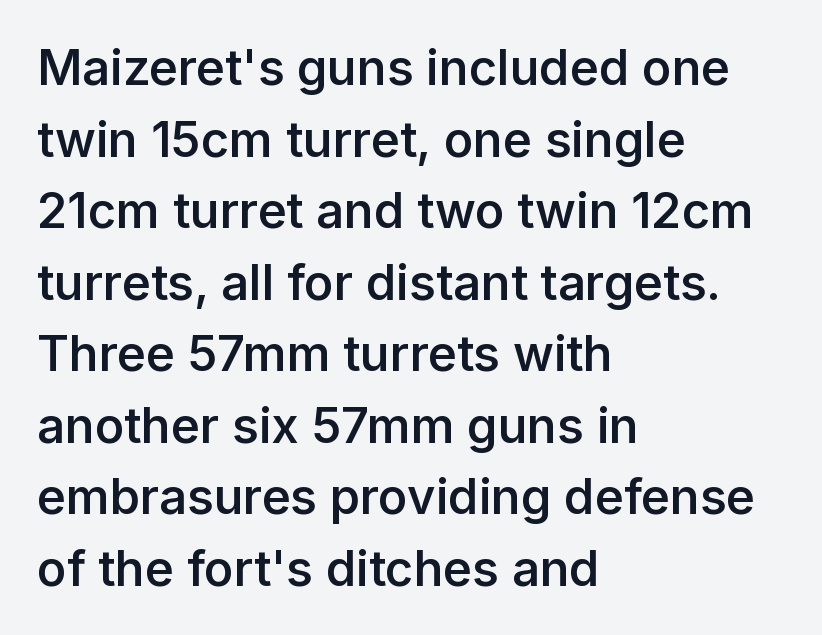
{"serif": "no", "italic": "no", "bold": "semi", "weight": "semibold", "width": "normal", "stroke_contrast": "low", "x_height": "medium", "monospaced": "no", "underline": "no", "align": "left", "line_spacing": "normal", "line_spacing_ratio": 1.46, "letter_spacing": "normal", "letter_spacing_em": 0.0, "glyph_px": 49}
